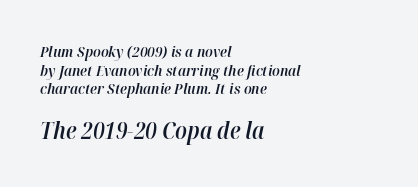
The image shows 23 px text type, italic (leaning right); set left-aligned, line spacing 1.24x, normal letter spacing, not underlined; the second (bottom) block is 1.53x larger.
